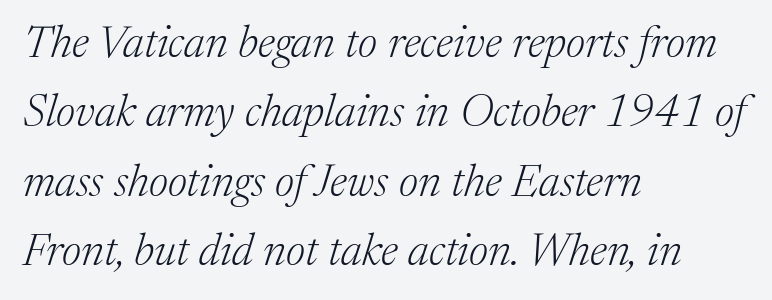
{"serif": "yes", "italic": "yes", "lean": "right", "slant_degrees": 17, "bold": "no", "weight": "light", "width": "normal", "stroke_contrast": "medium", "x_height": "medium", "monospaced": "no", "underline": "no", "align": "left", "line_spacing": "normal", "line_spacing_ratio": 1.54, "letter_spacing": "normal", "letter_spacing_em": 0.0, "glyph_px": 45}
